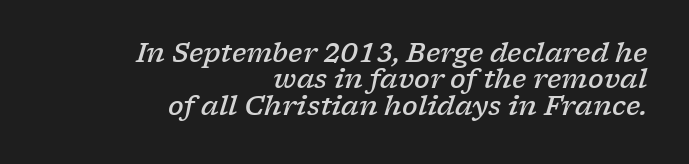
Q: Is the text bold? A: Semi-bold.
Q: Is the text italic (slanted)? A: Yes, it leans right by about 17 degrees.
Q: Is the text underlined? A: No.
Q: How is the paragraph aligned? A: Right-aligned.
Q: Is the spacing between letters normal or unusually wide? A: Normal.
Q: Is the spacing between lines tight, normal or loose? A: Tight.
